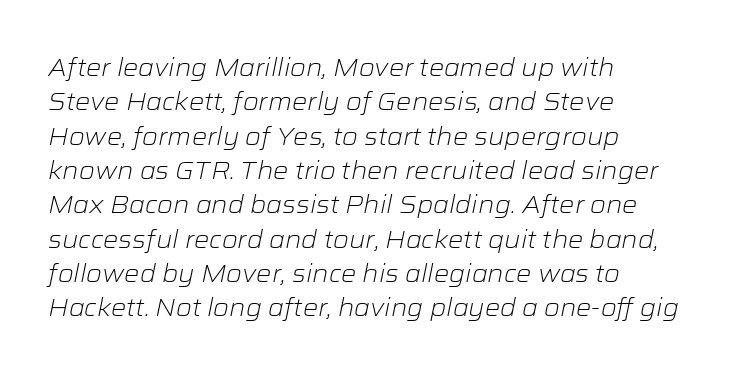
A light-to-regular cut is what we see here. Look at the tracking — it's just the regular setting, nothing added. Is there much room between lines? A standard amount, neither cramped nor airy. These lines were composed using italics.
